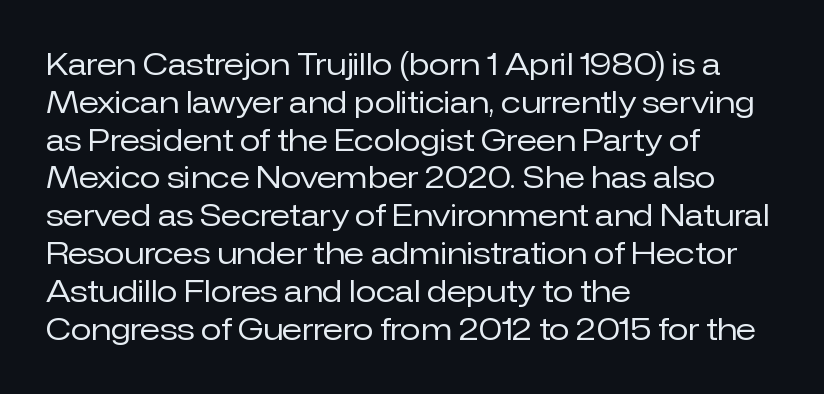
Letters have the restrained weight of plain body copy at most. Characters follow at the spacing the type designer built in. Honestly, there is no underline to notice here at all. The typesetter chose a ragged-right arrangement here. Character widths vary here, with narrow letters taking less room than wide ones. Normally led — the rows are evenly, conventionally spaced.
